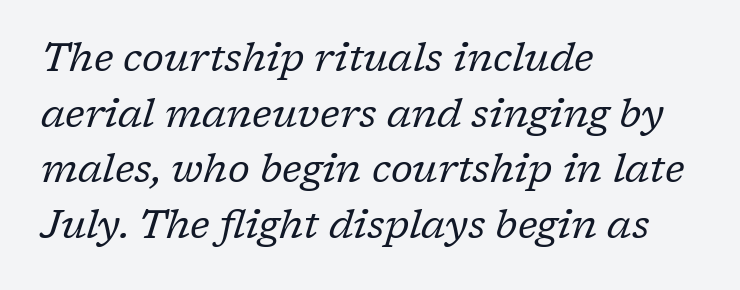
Q: Is the text bold? A: No.
Q: Is the text italic (slanted)? A: Yes, it leans right by about 17 degrees.
Q: Is the typeface a serif or a sans-serif typeface? A: Serif.
Q: Is the text underlined? A: No.
Q: How is the paragraph aligned? A: Left-aligned.
Q: Is the spacing between letters normal or unusually wide? A: Normal.
Q: Is the spacing between lines tight, normal or loose? A: Normal.
Q: Width (condensed, normal, or wide)? A: Normal.
Q: Stroke contrast? A: Low.
Q: x-height? A: Medium.
Q: Monospaced? A: No.
